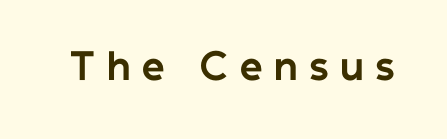
{"serif": "no", "italic": "no", "bold": "yes", "weight": "bold", "width": "normal", "stroke_contrast": "low", "x_height": "medium", "monospaced": "no", "underline": "no", "letter_spacing": "wide", "letter_spacing_em": 0.33, "glyph_px": 36}
